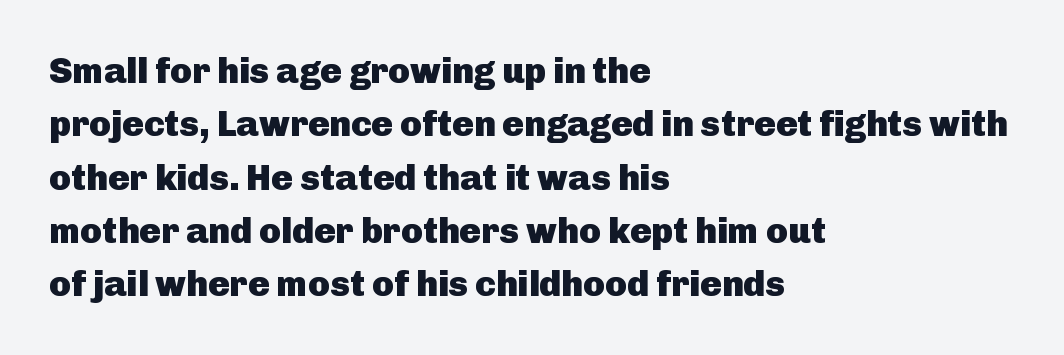
The image shows 36 px heavy sans-serif type, upright; set left-aligned, normal line spacing (1.48x), normal letter spacing, not underlined; low stroke contrast and a medium x-height.
